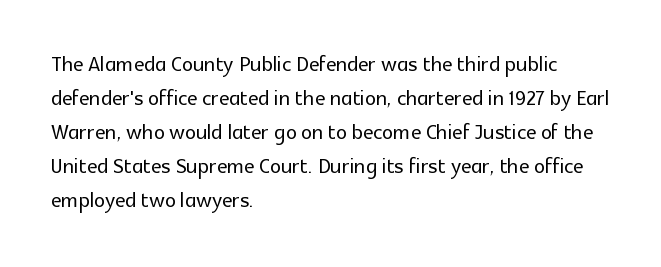
Q: Is the text italic (slanted)? A: No, it is upright.
Q: Is the typeface a serif or a sans-serif typeface? A: Sans-serif.
Q: Is the text underlined? A: No.
Q: How is the paragraph aligned? A: Left-aligned.
Q: Is the spacing between letters normal or unusually wide? A: Normal.
Q: Width (condensed, normal, or wide)? A: Normal.
Q: x-height? A: Medium.
Q: Monospaced? A: No.
